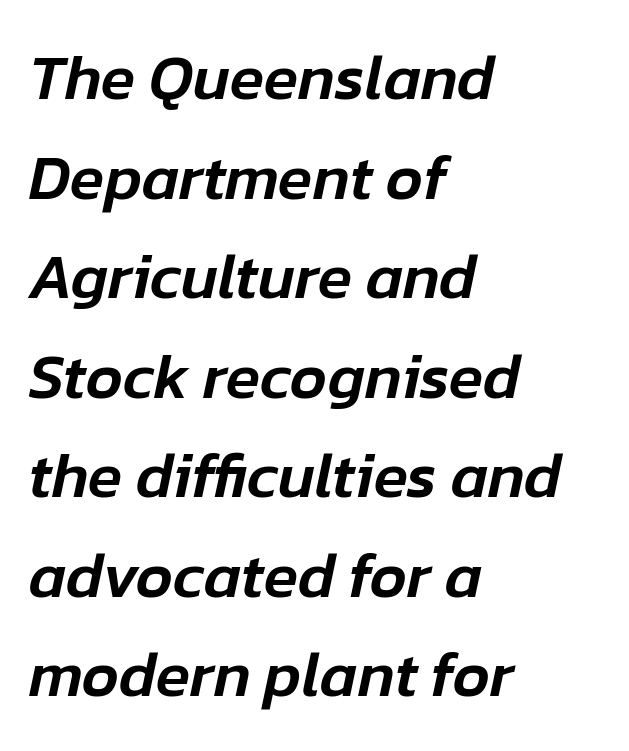
{"italic": "yes", "lean": "right", "slant_degrees": 12, "width": "normal", "stroke_contrast": "low", "x_height": "medium", "monospaced": "no", "underline": "no", "align": "left", "line_spacing": "normal", "line_spacing_ratio": 1.58, "letter_spacing": "normal", "letter_spacing_em": 0.0, "glyph_px": 63}
